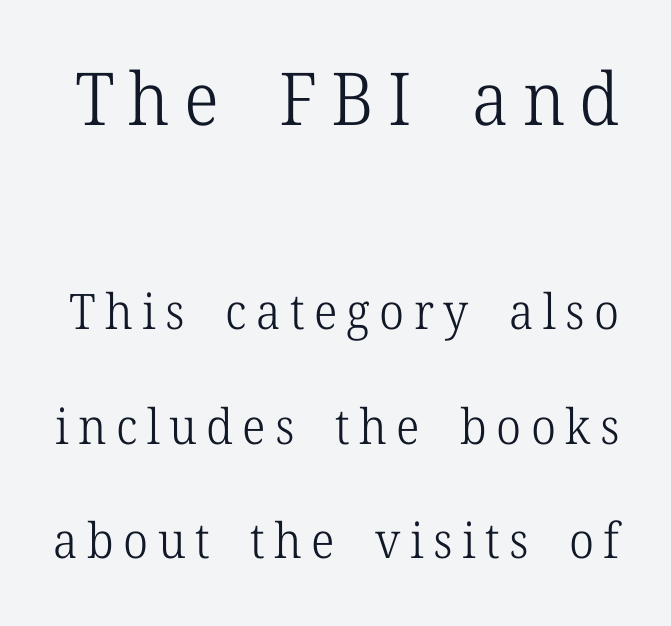
Q: Is the text bold? A: No.
Q: Is the text italic (slanted)? A: No, it is upright.
Q: Is the typeface a serif or a sans-serif typeface? A: Serif.
Q: Is the text underlined? A: No.
Q: Is the spacing between lines tight, normal or loose? A: Loose.
Q: Which block of text is set in a larger size, the first (top) or the second (bottom)? A: The first (top) one.
Q: Width (condensed, normal, or wide)? A: Normal.
Q: Stroke contrast? A: Low.
Q: x-height? A: Medium.
Q: Monospaced? A: No.
